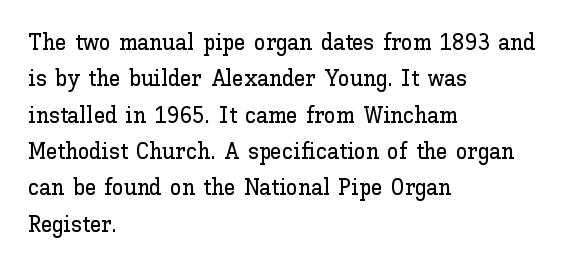
The image shows 23 px text type, upright; set left-aligned, normal line spacing (1.58x), normal letter spacing, not underlined.
